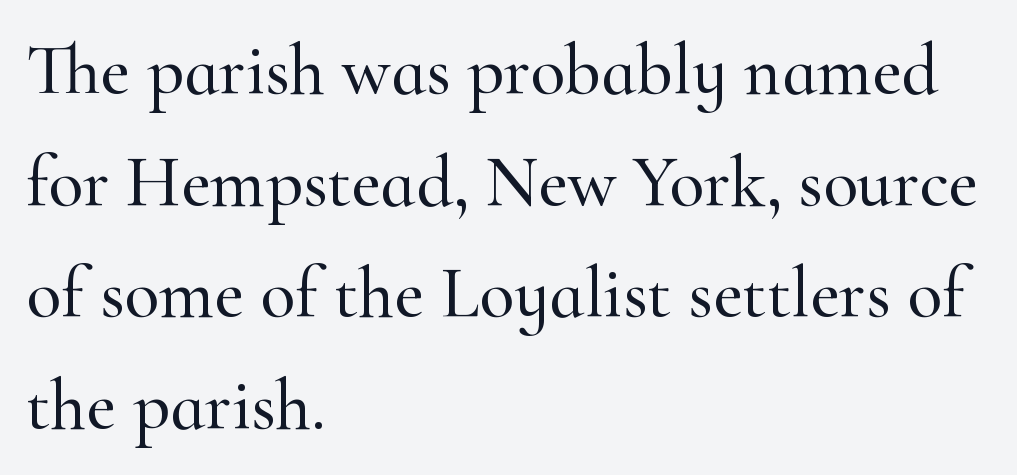
The image shows 72 px serif type, upright; set left-aligned, normal line spacing (1.55x), normal letter spacing, not underlined; high stroke contrast and a small x-height.
